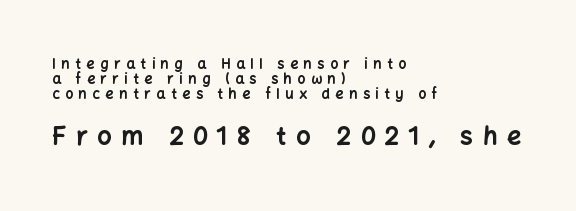
Q: Is the text bold? A: Yes.
Q: Is the text italic (slanted)? A: No, it is upright.
Q: Is the text underlined? A: No.
Q: How is the paragraph aligned? A: Left-aligned.
Q: Is the spacing between letters normal or unusually wide? A: Unusually wide.
Q: Is the spacing between lines tight, normal or loose? A: Tight.
Q: Which block of text is set in a larger size, the first (top) or the second (bottom)? A: The second (bottom) one.
